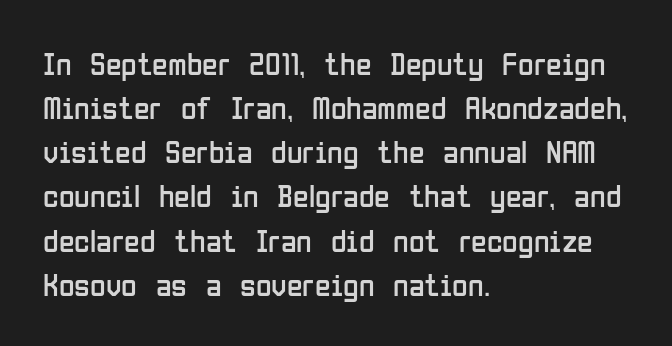
The image shows 32 px regular-weight, condensed sans-serif type, upright; set left-aligned, normal line spacing (1.38x), normal letter spacing, not underlined; low stroke contrast and a medium x-height.
